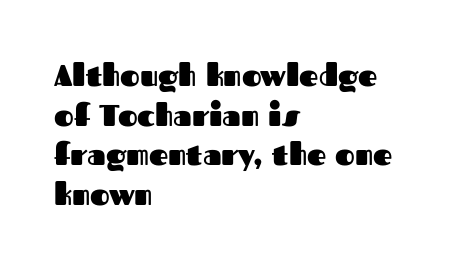
Notice how thick the strokes are: this is what a full bold looks like. The words here are not underlined. Caption: standard tracking, unaltered. One glance says typical: line gaps are just what's usual. Compared with a centered layout, this one pins lines to the left instead.
